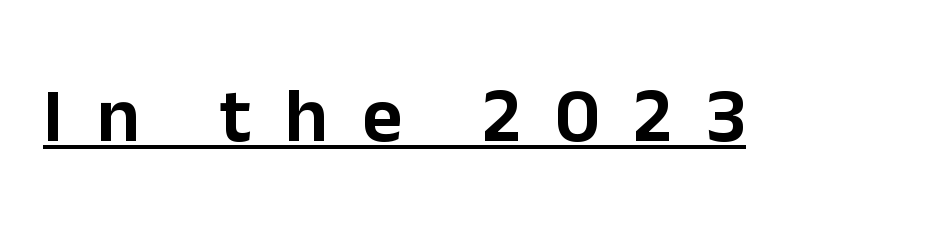
The image shows 78 px sans-serif type, upright; set unusually wide letter spacing (+0.43 em), underlined; low stroke contrast and a medium x-height.
